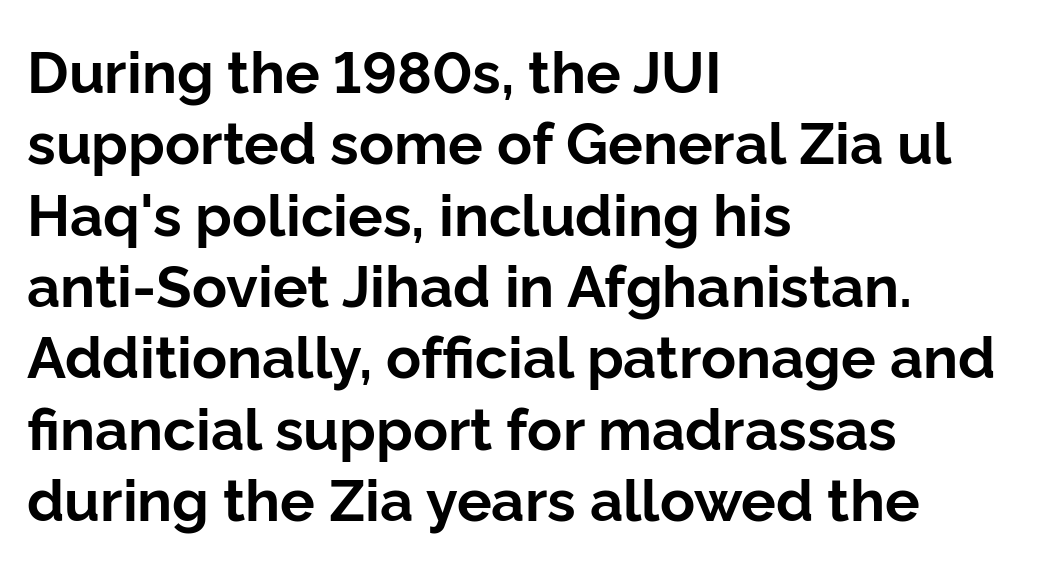
Q: Is the text bold? A: Yes.
Q: Is the text italic (slanted)? A: No, it is upright.
Q: Is the typeface a serif or a sans-serif typeface? A: Sans-serif.
Q: Is the text underlined? A: No.
Q: How is the paragraph aligned? A: Left-aligned.
Q: Is the spacing between letters normal or unusually wide? A: Normal.
Q: Width (condensed, normal, or wide)? A: Normal.
Q: Stroke contrast? A: Low.
Q: x-height? A: Medium.
Q: Monospaced? A: No.
